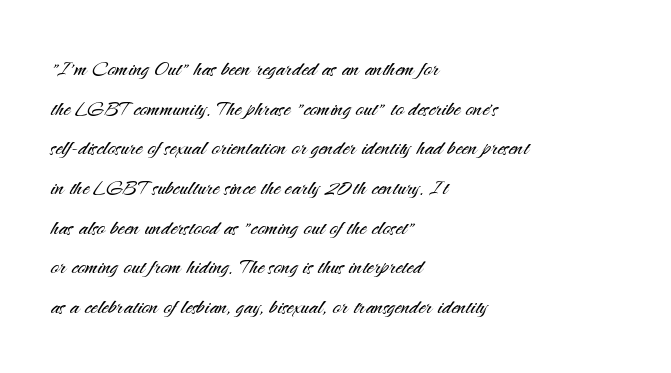
The image shows 27 px text type; set left-aligned, normal line spacing (1.47x), normal letter spacing, not underlined.
